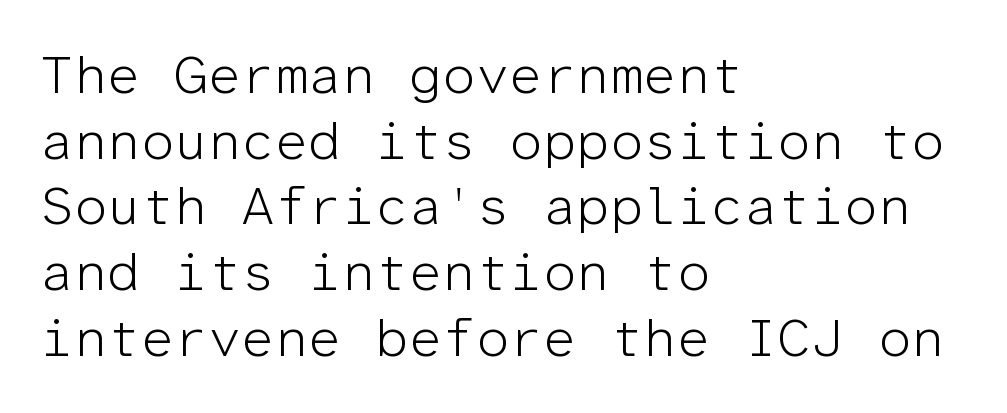
These lines are rendered in a fixed-pitch font. Caption: multi-line text, flush left, ragged right. The foot of each line stays bare and open. When letters stand straight like this, we call the style roman or upright. Serifs: no, the terminals of the letterforms are clean.
